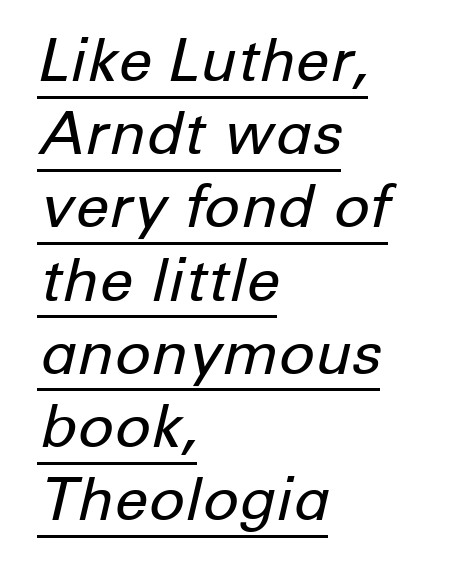
Q: Is the text bold? A: No.
Q: Is the text italic (slanted)? A: Yes, it leans right by about 12 degrees.
Q: Is the text underlined? A: Yes.
Q: How is the paragraph aligned? A: Left-aligned.
Q: Is the spacing between letters normal or unusually wide? A: Normal.
Q: Width (condensed, normal, or wide)? A: Normal.
Q: Stroke contrast? A: Low.
Q: x-height? A: Medium.
Q: Monospaced? A: No.
